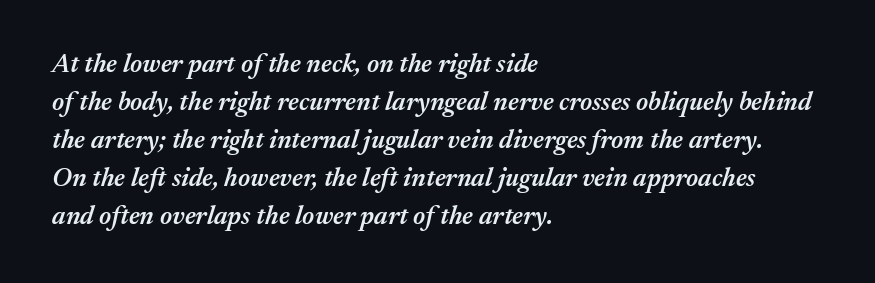
{"italic": "yes", "lean": "right", "slant_degrees": 17, "bold": "semi", "underline": "no", "align": "left", "line_spacing": "normal", "line_spacing_ratio": 1.46, "letter_spacing": "normal", "letter_spacing_em": 0.0, "glyph_px": 26}
